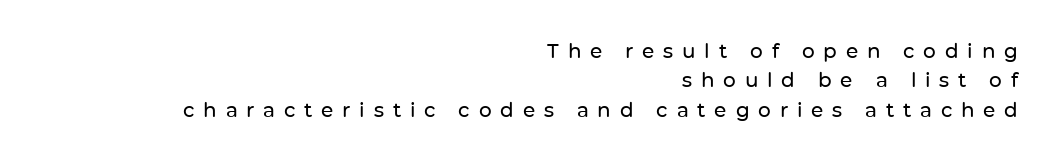
{"italic": "no", "underline": "no", "align": "right", "line_spacing": "normal", "line_spacing_ratio": 1.47, "letter_spacing": "wide", "letter_spacing_em": 0.44, "glyph_px": 20}
